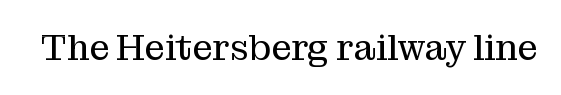
The image shows 36 px regular-weight serif type, upright; set normal letter spacing, not underlined; medium stroke contrast and a medium x-height.
